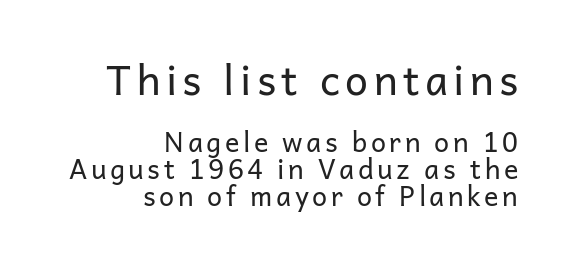
This is roman type, the default non-slanted kind. Note: larger setting up top, smaller setting below. The passage shown is typed in a proportional face where columns would drift. This is sans-serif lettering, the kind often seen on screens and signage. Nobody drew a line under any word here. Students, observe: this is what under-led, compact text looks like.
